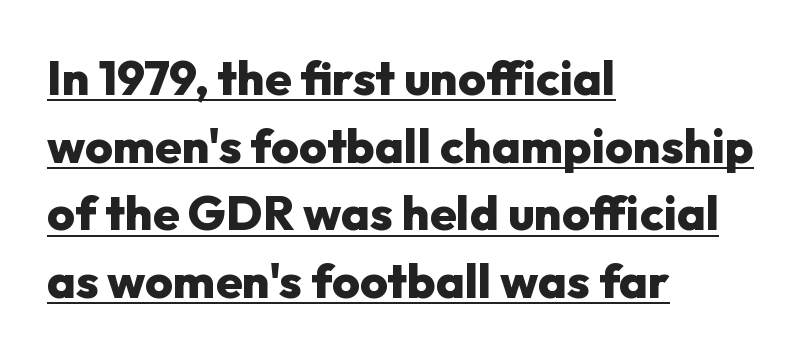
The image shows 48 px heavy sans-serif type, upright; set left-aligned, normal line spacing (1.41x), normal letter spacing, underlined; low stroke contrast and a medium x-height.
